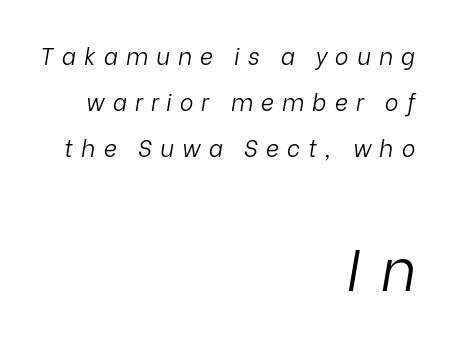
Q: Is the text bold? A: No.
Q: Is the text italic (slanted)? A: Yes, it leans right by about 9 degrees.
Q: Is the text underlined? A: No.
Q: How is the paragraph aligned? A: Right-aligned.
Q: Is the spacing between letters normal or unusually wide? A: Unusually wide.
Q: Is the spacing between lines tight, normal or loose? A: Loose.
Q: Which block of text is set in a larger size, the first (top) or the second (bottom)? A: The second (bottom) one.
Q: Width (condensed, normal, or wide)? A: Normal.
Q: Stroke contrast? A: Low.
Q: x-height? A: Medium.
Q: Monospaced? A: No.
